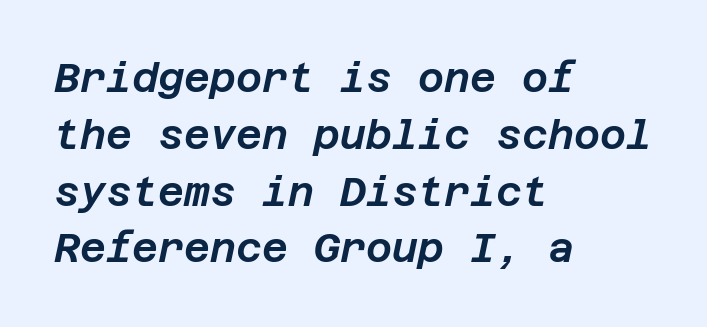
Vertical spacing — default. The type is set solid horizontally, with unmodified tracking. Does the lettering tilt? It does — this is italic. Has an underline been added? It has not. Left-aligned paragraph, ragged on the right.
